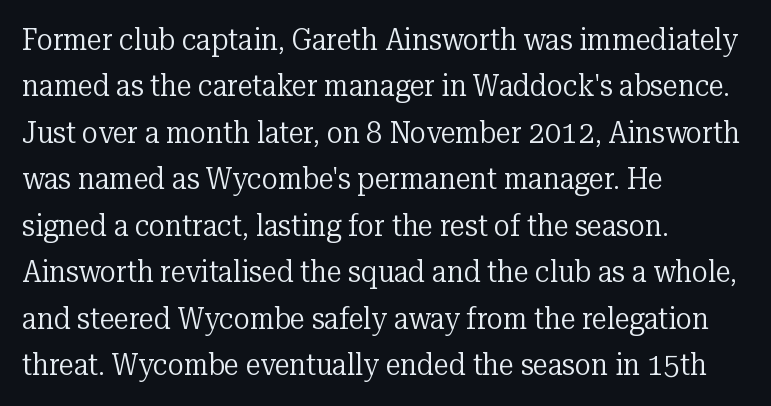
The passage shown is not underscored anywhere. I'd call this a serif setting — the letters wear small feet. These lines are set flush left with a ragged right edge. The font is comparable to plain body text, perhaps lighter. Interline gaps are of average width in this sample. You can tell it's not italic because the verticals are truly vertical.
